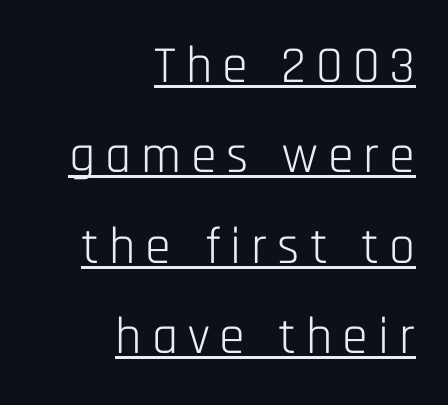
The image shows 52 px light, condensed sans-serif type, upright; set right-aligned, line spacing 1.74x, underlined; low stroke contrast and a large x-height.
